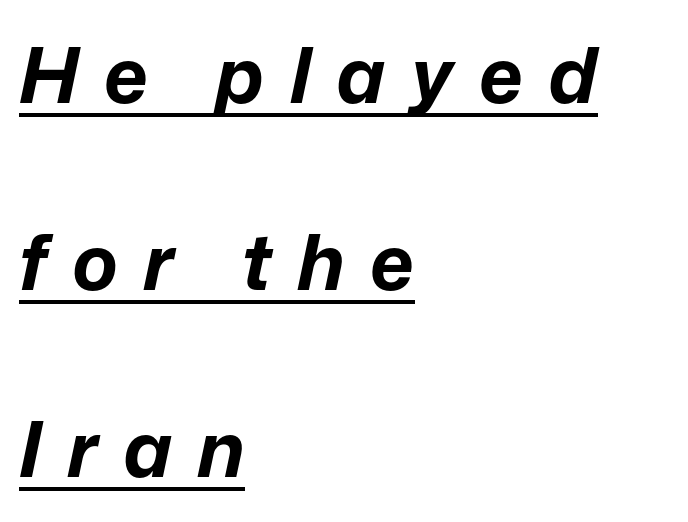
Q: Is the text bold? A: Yes.
Q: Is the text italic (slanted)? A: Yes, it leans right by about 12 degrees.
Q: Is the text underlined? A: Yes.
Q: How is the paragraph aligned? A: Left-aligned.
Q: Is the spacing between letters normal or unusually wide? A: Unusually wide.
Q: Is the spacing between lines tight, normal or loose? A: Loose.
Q: Width (condensed, normal, or wide)? A: Normal.
Q: Stroke contrast? A: Low.
Q: x-height? A: Medium.
Q: Monospaced? A: No.
